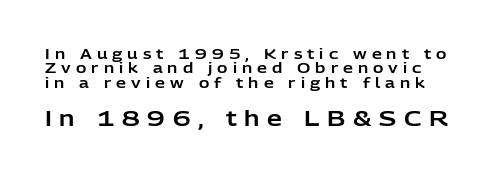
The image shows 21 px text type, upright; set tight line spacing (1.03x), unusually wide letter spacing (+0.36 em), not underlined; the second (bottom) block is 1.5x larger.
